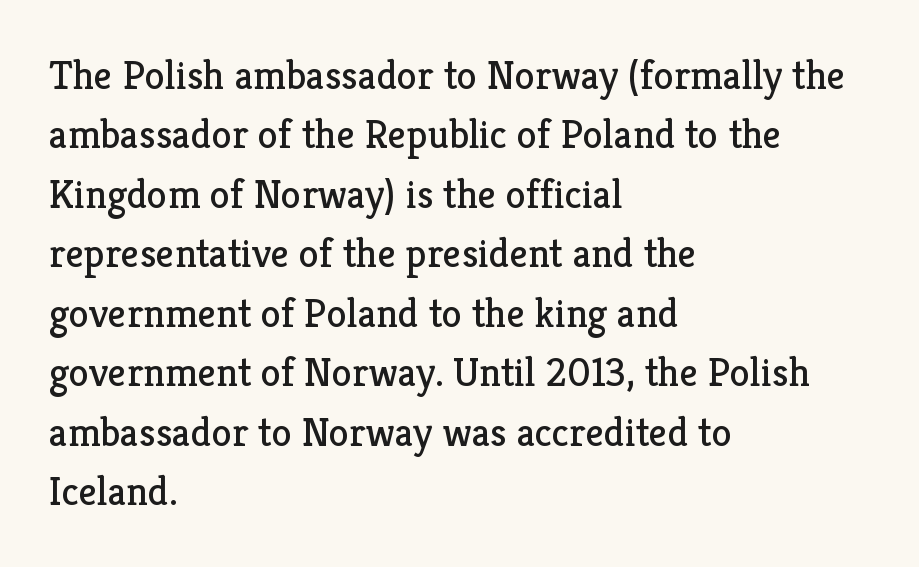
{"serif": "yes", "italic": "no", "bold": "no", "weight": "regular", "width": "normal", "stroke_contrast": "low", "x_height": "medium", "monospaced": "no", "underline": "no", "align": "left", "line_spacing": "normal", "line_spacing_ratio": 1.45, "letter_spacing": "normal", "letter_spacing_em": 0.0, "glyph_px": 41}
